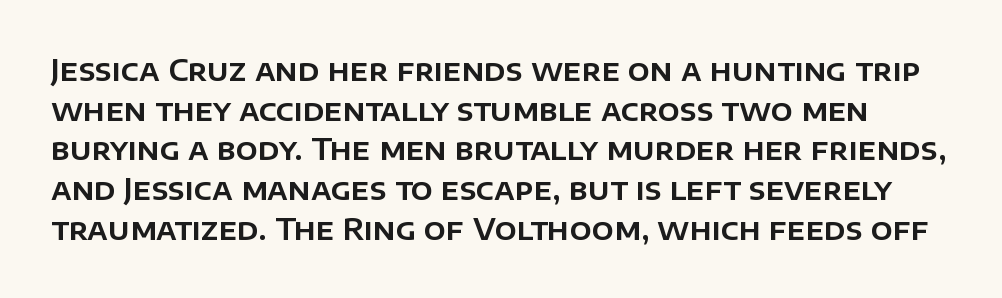
{"serif": "no", "italic": "no", "width": "normal", "stroke_contrast": "low", "x_height": "large", "monospaced": "no", "underline": "no", "line_spacing": "normal", "line_spacing_ratio": 1.37, "letter_spacing": "normal", "letter_spacing_em": 0.0, "glyph_px": 29}
